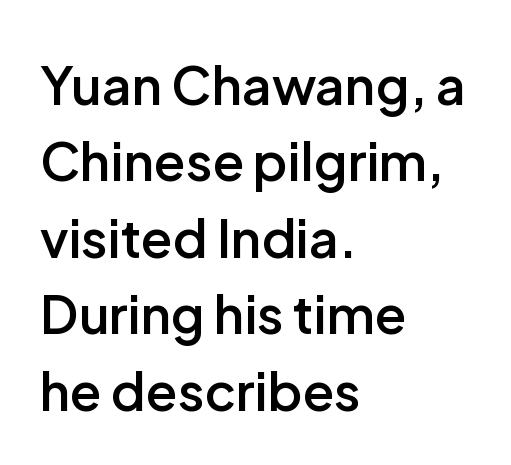
The lines in this sample share a left origin and differ only in where they stop. No word sits above an underline. The designer left line spacing at the default. Each letter's strokes conclude bluntly, with no projecting serifs. Characters follow at the spacing the type designer built in. These lines were composed using upright roman letters.
